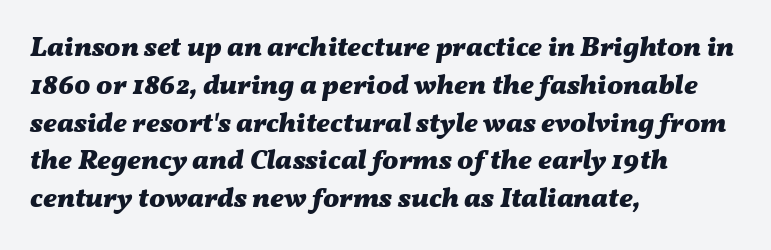
Q: Is the text bold? A: Yes.
Q: Is the text italic (slanted)? A: Yes, it leans right by about 11 degrees.
Q: Is the text underlined? A: No.
Q: How is the paragraph aligned? A: Left-aligned.
Q: Is the spacing between letters normal or unusually wide? A: Normal.
Q: Is the spacing between lines tight, normal or loose? A: Normal.
